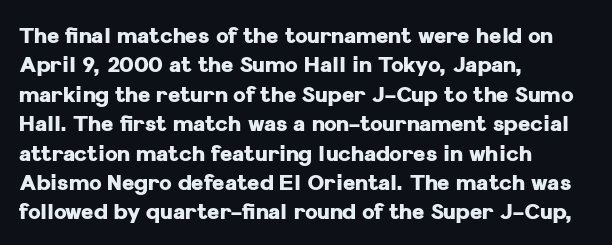
Posture: upright roman. Underlining? Definitely not there. Each line starts at the same left margin while the right side varies. Stroke thickness is high; the sample reads as a true bold. The block of text has a typical density, with ordinary space between rows.
